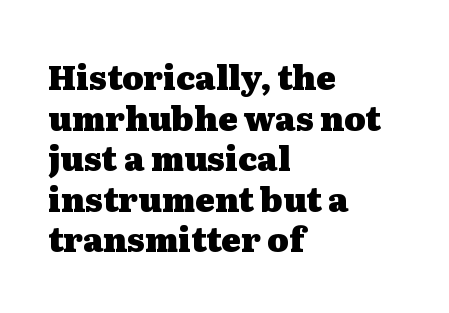
The image shows 33 px heavy, wide serif type, upright; set left-aligned, line spacing 1.23x, normal letter spacing, not underlined; medium stroke contrast and a medium x-height.
